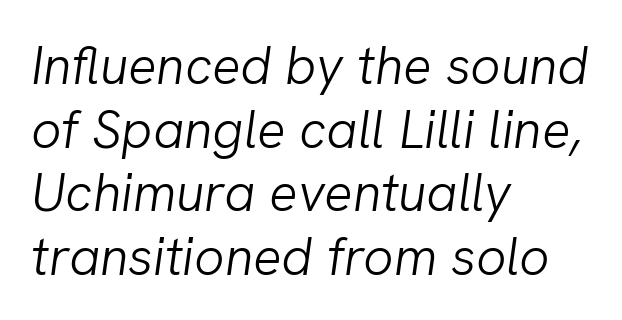
The image shows 53 px light type, italic (leaning right); set left-aligned, line spacing 1.2x, normal letter spacing, not underlined; low stroke contrast and a medium x-height.
